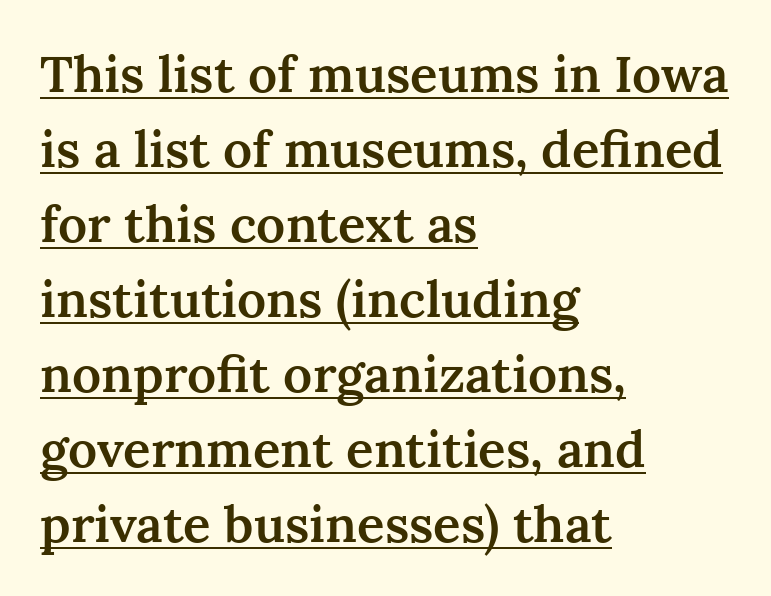
{"serif": "yes", "italic": "no", "bold": "semi", "weight": "semibold", "width": "normal", "stroke_contrast": "medium", "x_height": "medium", "monospaced": "no", "underline": "yes", "align": "left", "line_spacing": "normal", "line_spacing_ratio": 1.47, "letter_spacing": "normal", "letter_spacing_em": 0.0, "glyph_px": 51}
